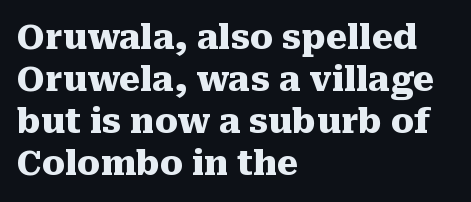
Q: Is the text bold? A: Yes.
Q: Is the text italic (slanted)? A: No, it is upright.
Q: Is the typeface a serif or a sans-serif typeface? A: Serif.
Q: Is the text underlined? A: No.
Q: How is the paragraph aligned? A: Left-aligned.
Q: Is the spacing between letters normal or unusually wide? A: Normal.
Q: Width (condensed, normal, or wide)? A: Normal.
Q: Stroke contrast? A: Medium.
Q: x-height? A: Medium.
Q: Monospaced? A: No.
